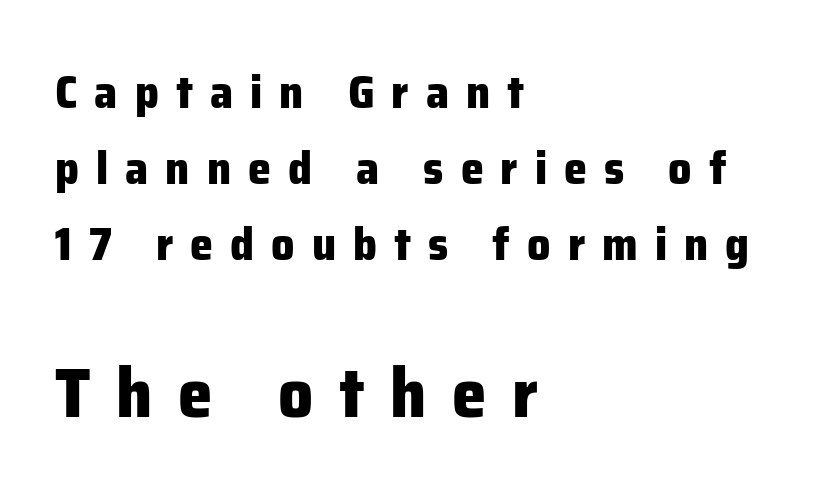
Q: Is the text bold? A: Yes.
Q: Is the text italic (slanted)? A: No, it is upright.
Q: Is the typeface a serif or a sans-serif typeface? A: Sans-serif.
Q: Is the text underlined? A: No.
Q: How is the paragraph aligned? A: Left-aligned.
Q: Is the spacing between letters normal or unusually wide? A: Unusually wide.
Q: Is the spacing between lines tight, normal or loose? A: Normal.
Q: Which block of text is set in a larger size, the first (top) or the second (bottom)? A: The second (bottom) one.
Q: Width (condensed, normal, or wide)? A: Normal.
Q: Stroke contrast? A: Low.
Q: x-height? A: Medium.
Q: Monospaced? A: No.
